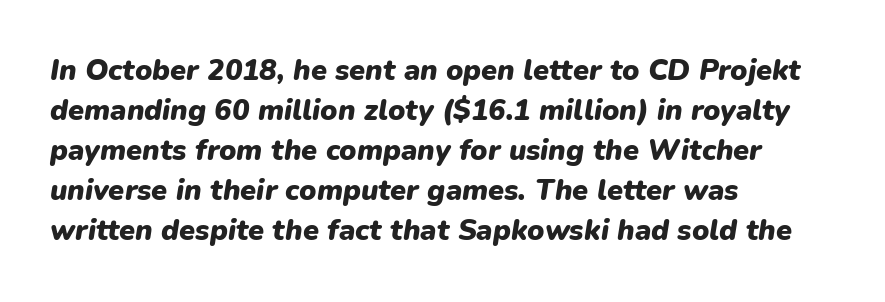
The image shows 29 px heavy type, italic (leaning right); set left-aligned, normal line spacing (1.38x), normal letter spacing, not underlined; low stroke contrast and a medium x-height.
